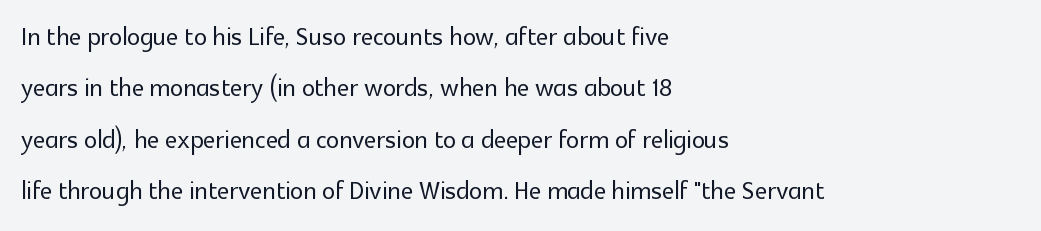
Q: Is the text italic (slanted)? A: No, it is upright.
Q: Is the typeface a serif or a sans-serif typeface? A: Sans-serif.
Q: Is the text underlined? A: No.
Q: How is the paragraph aligned? A: Left-aligned.
Q: Is the spacing between letters normal or unusually wide? A: Normal.
Q: Is the spacing between lines tight, normal or loose? A: Normal.
Q: Width (condensed, normal, or wide)? A: Normal.
Q: x-height? A: Medium.
Q: Monospaced? A: No.
